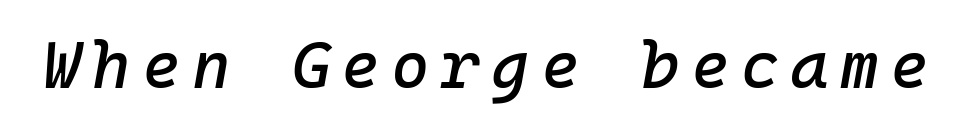
{"italic": "yes", "lean": "right", "slant_degrees": 10, "width": "normal", "stroke_contrast": "low", "x_height": "medium", "monospaced": "yes", "underline": "no", "glyph_px": 66}
